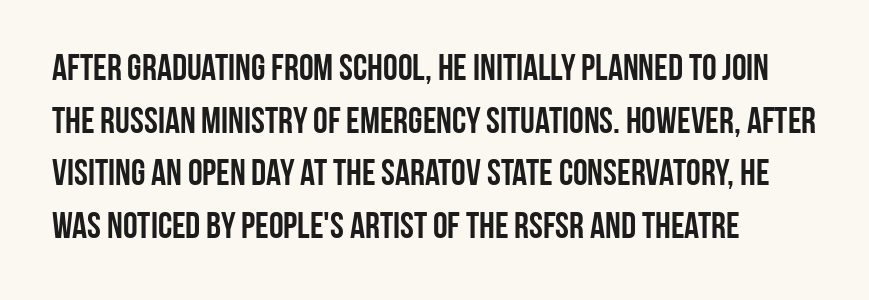
Q: Is the text italic (slanted)? A: No, it is upright.
Q: Is the typeface a serif or a sans-serif typeface? A: Sans-serif.
Q: Is the text underlined? A: No.
Q: How is the paragraph aligned? A: Left-aligned.
Q: Is the spacing between letters normal or unusually wide? A: Normal.
Q: Is the spacing between lines tight, normal or loose? A: Normal.
Q: Width (condensed, normal, or wide)? A: Condensed.
Q: Stroke contrast? A: Low.
Q: x-height? A: Large.
Q: Monospaced? A: No.
